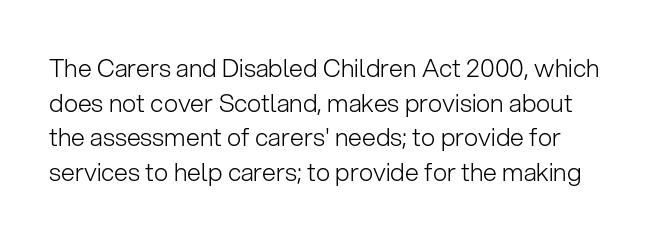
{"italic": "no", "bold": "no", "underline": "no", "line_spacing": "normal", "line_spacing_ratio": 1.39, "letter_spacing": "normal", "letter_spacing_em": 0.0, "glyph_px": 25}
